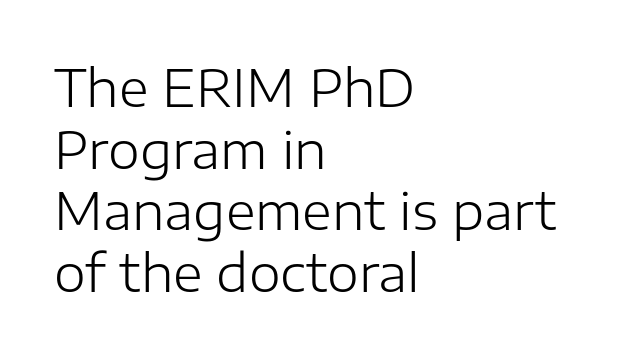
Q: Is the text bold? A: No.
Q: Is the text italic (slanted)? A: No, it is upright.
Q: Is the typeface a serif or a sans-serif typeface? A: Sans-serif.
Q: Is the text underlined? A: No.
Q: How is the paragraph aligned? A: Left-aligned.
Q: Is the spacing between letters normal or unusually wide? A: Normal.
Q: Width (condensed, normal, or wide)? A: Normal.
Q: Stroke contrast? A: Low.
Q: x-height? A: Medium.
Q: Monospaced? A: No.
